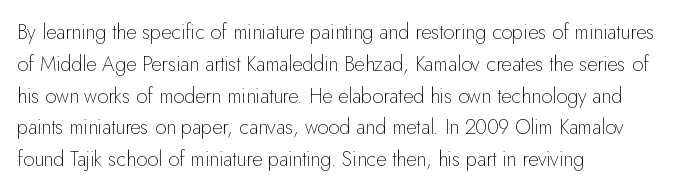
This is not heavy type; no bold has been used. Tracking here is standard; glyphs follow each other at the usual distance. Horizontal bands of white between lines are of average thickness. Underlining? Definitely not there. A student would call this left alignment; a typographer would say flush left, rag right.
